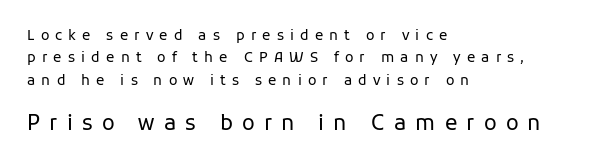
{"italic": "no", "bold": "no", "underline": "no", "align": "left", "line_spacing": "normal", "line_spacing_ratio": 1.59, "letter_spacing": "wide", "letter_spacing_em": 0.44, "larger_block": "second", "size_ratio": 1.5, "glyph_px": 21}
